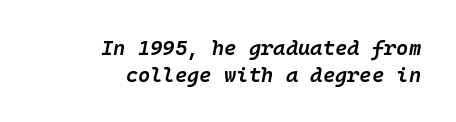
{"italic": "yes", "lean": "right", "slant_degrees": 10, "bold": "semi", "underline": "no", "align": "right", "line_spacing": "normal", "line_spacing_ratio": 1.27, "letter_spacing": "normal", "letter_spacing_em": 0.0, "glyph_px": 21}
